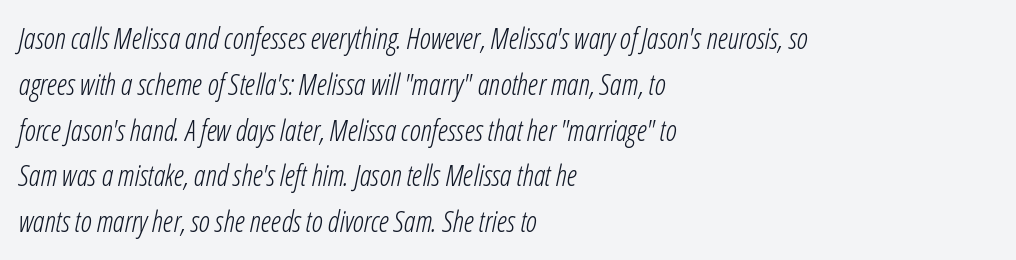
{"italic": "yes", "lean": "right", "slant_degrees": 12, "bold": "no", "weight": "light", "width": "condensed", "stroke_contrast": "low", "x_height": "medium", "monospaced": "no", "underline": "no", "align": "left", "line_spacing": "normal", "line_spacing_ratio": 1.58, "letter_spacing": "normal", "letter_spacing_em": 0.0, "glyph_px": 29}
